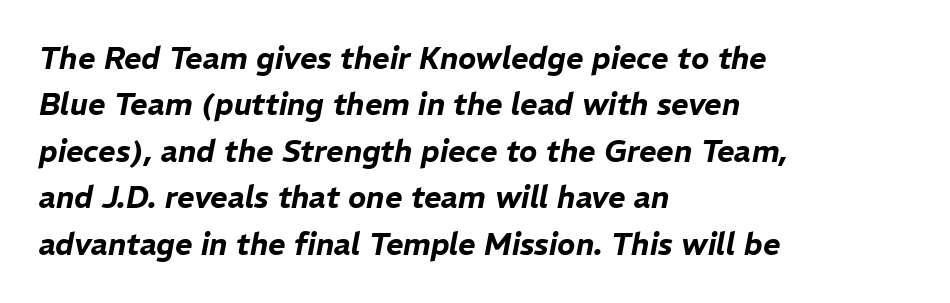
Glyph-to-glyph distance matches everyday printed text. A normal amount of white space separates one row of letters from the next. Short and long lines alike share a common starting point at left. There's an unmistakable incline to the writing here. These lines are rendered in a variable-pitch font. Bare-footed words on every line.
